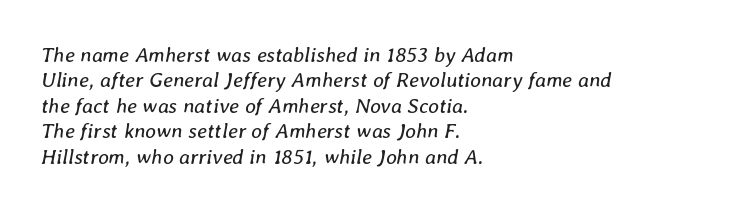
The image shows 21 px text type, italic (leaning right); set left-aligned, line spacing 1.21x, normal letter spacing, not underlined.
